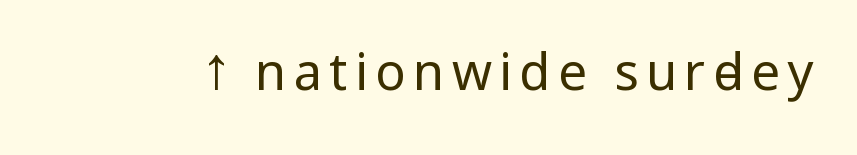
{"serif": "no", "italic": "no", "bold": "no", "weight": "regular", "width": "condensed", "stroke_contrast": "low", "underline": "no", "glyph_px": 51}
